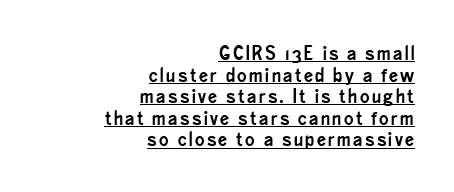
Compared with a flush-left layout, this one pins lines to the opposite, right side. The leading is snug, giving the passage a crowded texture. The specimen includes a rule beneath the text block's lines. It's the straight-up-and-down kind of type.
